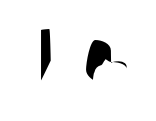
{"serif": "no", "width": "normal", "stroke_contrast": "low", "x_height": "medium", "monospaced": "no", "underline": "no", "letter_spacing": "wide", "letter_spacing_em": 0.38, "glyph_px": 74}
